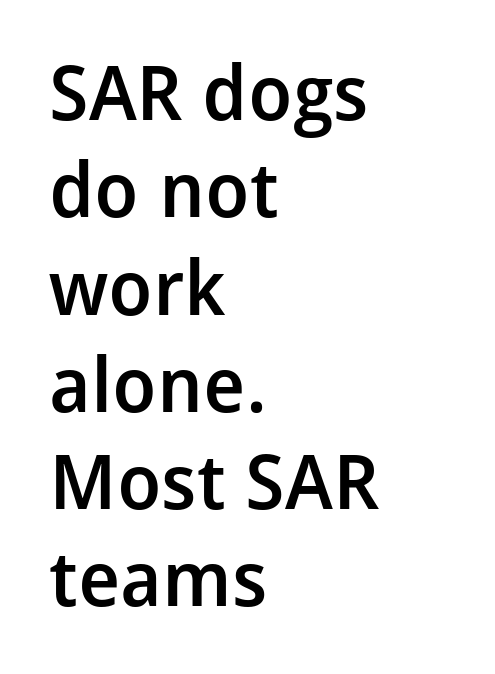
{"serif": "no", "italic": "no", "bold": "semi", "weight": "semibold", "width": "normal", "stroke_contrast": "low", "x_height": "medium", "monospaced": "no", "underline": "no", "align": "left", "line_spacing": "normal", "line_spacing_ratio": 1.28, "letter_spacing": "normal", "letter_spacing_em": 0.0, "glyph_px": 76}
